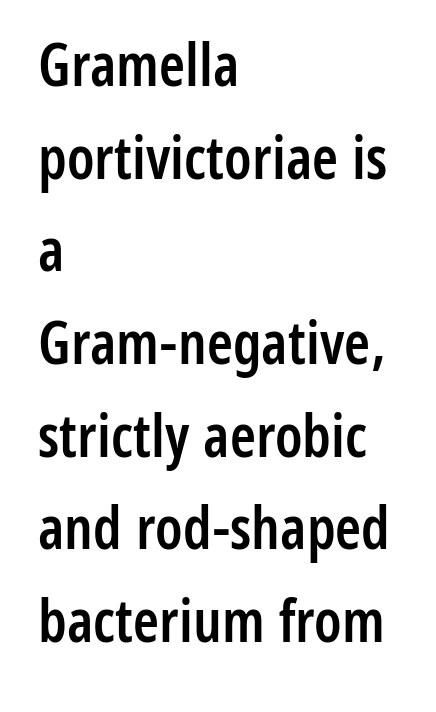
The image shows 59 px semibold, condensed sans-serif type, upright; set left-aligned, normal line spacing (1.57x), normal letter spacing, not underlined; low stroke contrast and a medium x-height.
